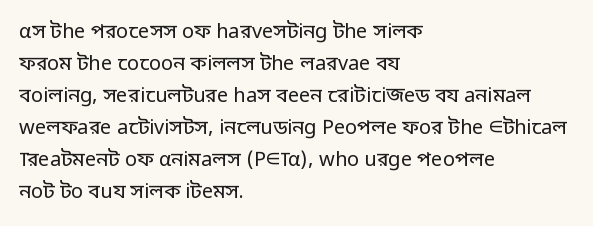
The image shows 20 px text type, upright; set left-aligned, normal line spacing (1.6x), normal letter spacing, not underlined.
